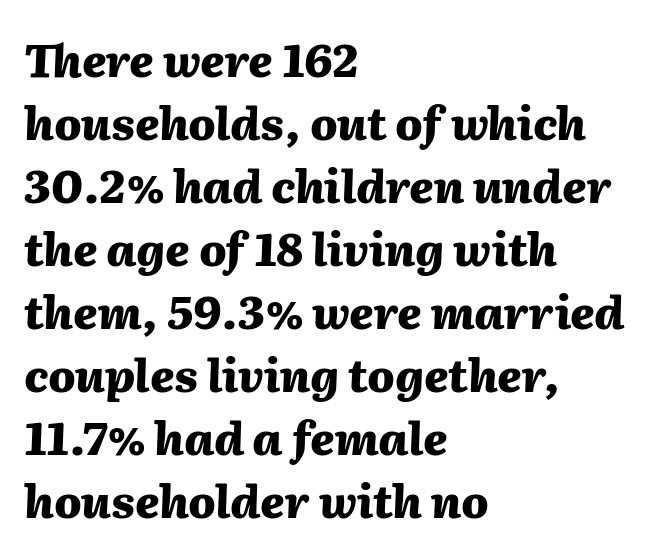
{"italic": "yes", "lean": "right", "slant_degrees": 2, "bold": "yes", "weight": "heavy", "width": "normal", "stroke_contrast": "medium", "x_height": "medium", "monospaced": "no", "underline": "no", "align": "left", "line_spacing": "normal", "line_spacing_ratio": 1.4, "letter_spacing": "normal", "letter_spacing_em": 0.0, "glyph_px": 45}
